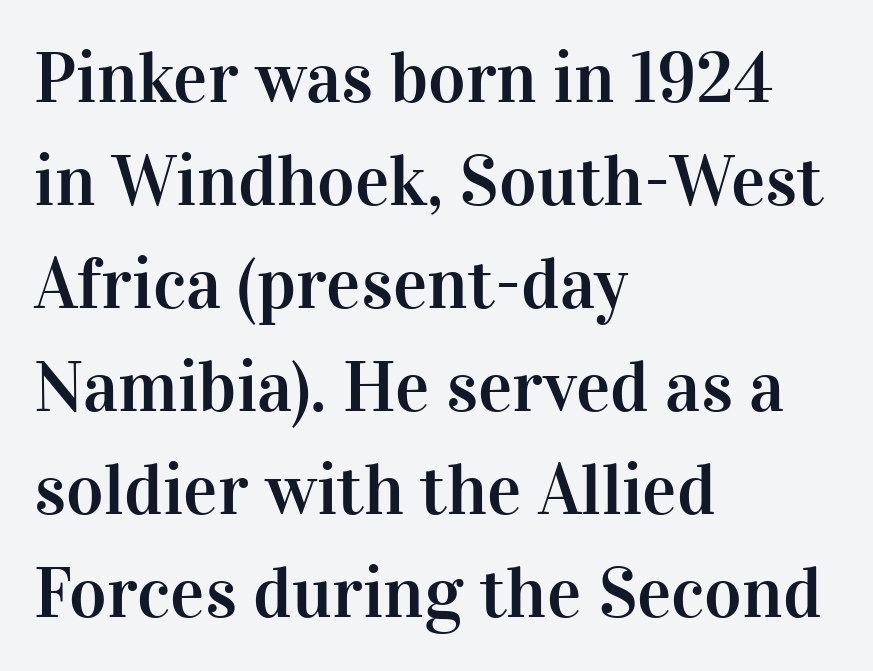
The image shows 72 px serif type, upright; set left-aligned, normal line spacing (1.43x), normal letter spacing, not underlined; high stroke contrast and a medium x-height.
